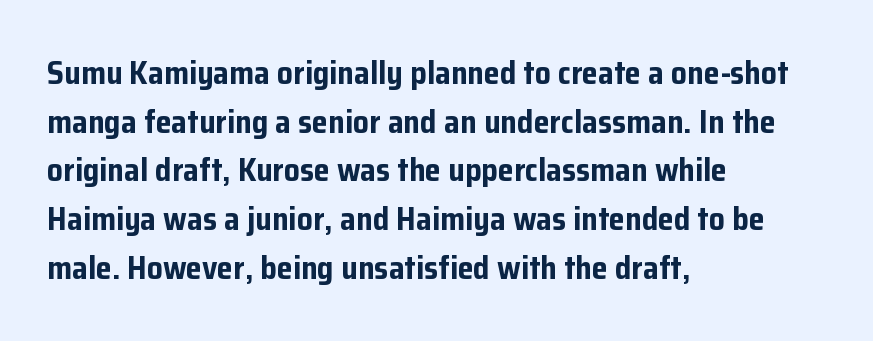
The image shows 32 px bold sans-serif type, upright; set left-aligned, normal line spacing (1.52x), normal letter spacing, not underlined; low stroke contrast and a medium x-height.
